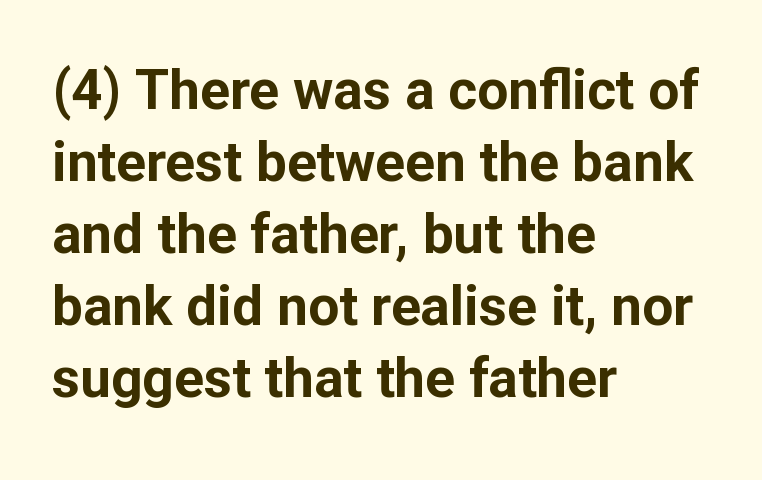
{"serif": "no", "italic": "no", "bold": "yes", "weight": "bold", "width": "normal", "stroke_contrast": "low", "x_height": "medium", "monospaced": "no", "underline": "no", "align": "left", "line_spacing": "normal", "line_spacing_ratio": 1.31, "letter_spacing": "normal", "letter_spacing_em": 0.0, "glyph_px": 55}
